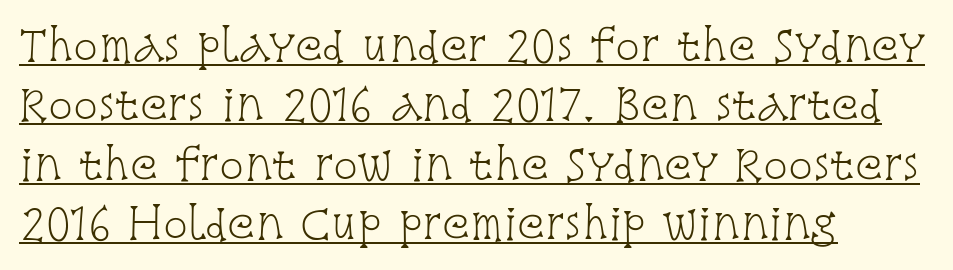
Q: Is the text bold? A: No.
Q: Is the text italic (slanted)? A: No, it is upright.
Q: Is the typeface a serif or a sans-serif typeface? A: Serif.
Q: Is the text underlined? A: Yes.
Q: How is the paragraph aligned? A: Left-aligned.
Q: Is the spacing between letters normal or unusually wide? A: Normal.
Q: Is the spacing between lines tight, normal or loose? A: Normal.
Q: Width (condensed, normal, or wide)? A: Condensed.
Q: Stroke contrast? A: Low.
Q: x-height? A: Large.
Q: Monospaced? A: No.
